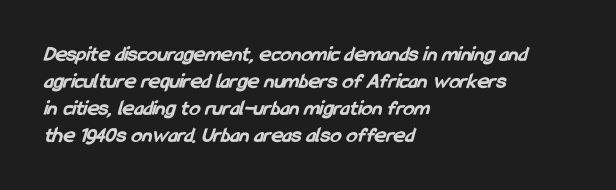
Q: Is the text bold? A: Yes.
Q: Is the text underlined? A: No.
Q: How is the paragraph aligned? A: Left-aligned.
Q: Is the spacing between letters normal or unusually wide? A: Normal.
